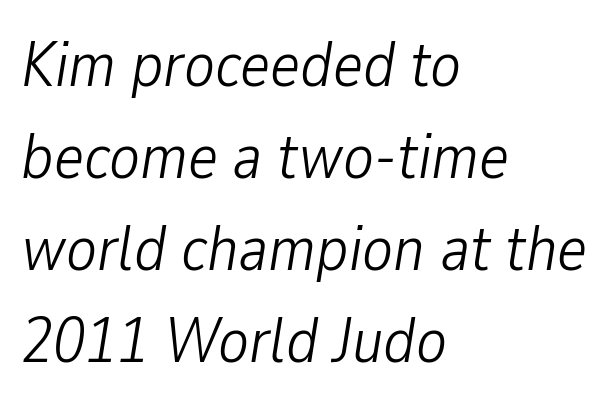
The image shows 64 px light, condensed type, italic (leaning right); set left-aligned, normal line spacing (1.44x), normal letter spacing, not underlined; low stroke contrast and a medium x-height.
